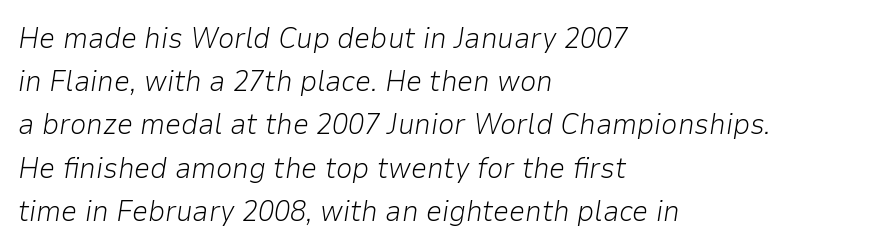
{"italic": "yes", "lean": "right", "slant_degrees": 9, "bold": "no", "weight": "light", "width": "normal", "stroke_contrast": "low", "x_height": "medium", "monospaced": "no", "underline": "no", "align": "left", "line_spacing": "normal", "line_spacing_ratio": 1.49, "letter_spacing": "normal", "letter_spacing_em": 0.0, "glyph_px": 29}
